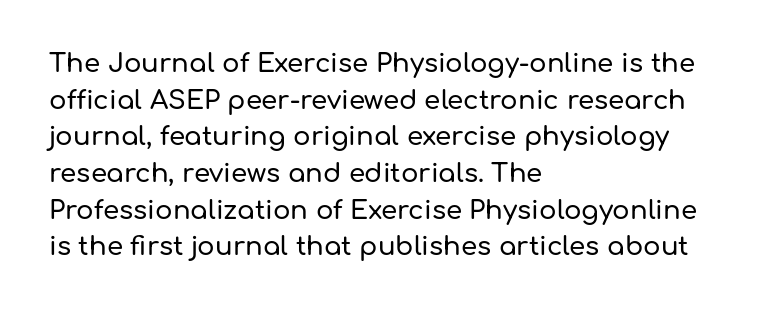
{"italic": "no", "underline": "no", "align": "left", "line_spacing": "normal", "line_spacing_ratio": 1.41, "letter_spacing": "normal", "letter_spacing_em": 0.0, "glyph_px": 26}
